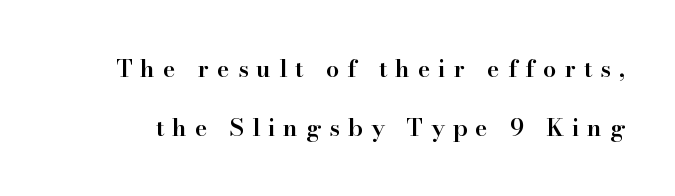
Italic: no, the glyphs are upright roman. Just letters on the line, the space beneath them empty. In terms of weight, the rendering is demibold, just under bold. Display-style spreading of the glyphs; the letterfit is very open.
